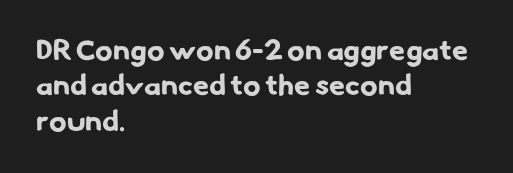
What weight is shown? A full bold with thick strokes. A sans-serif font was chosen for this passage. Clear beneath every line of the passage. Words appear dense and cohesive because spacing is normal. The paragraph shown leans on its left margin. Think of a printed novel: that variable character pitch is what you see here.
